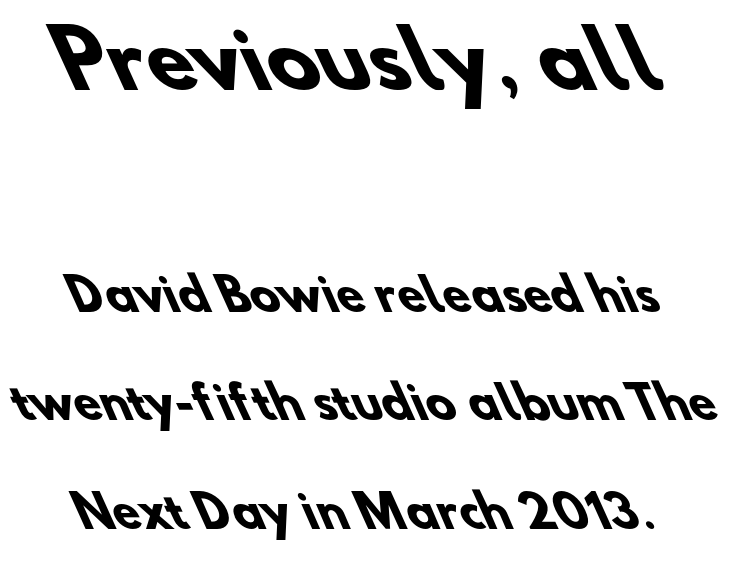
The image shows 77 px heavy sans-serif type; set centered, loose line spacing (2.47x), normal letter spacing, not underlined; the first (top) block is 1.75x larger; low stroke contrast and a small x-height.
